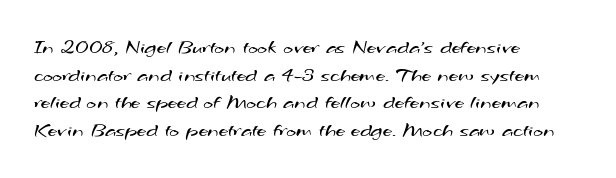
No extra ink here — the face is not bold. Honestly, there is no underline to notice here at all. In terms of letterspacing, this is plain default setting. Is there much room between lines? A standard amount, neither cramped nor airy.
